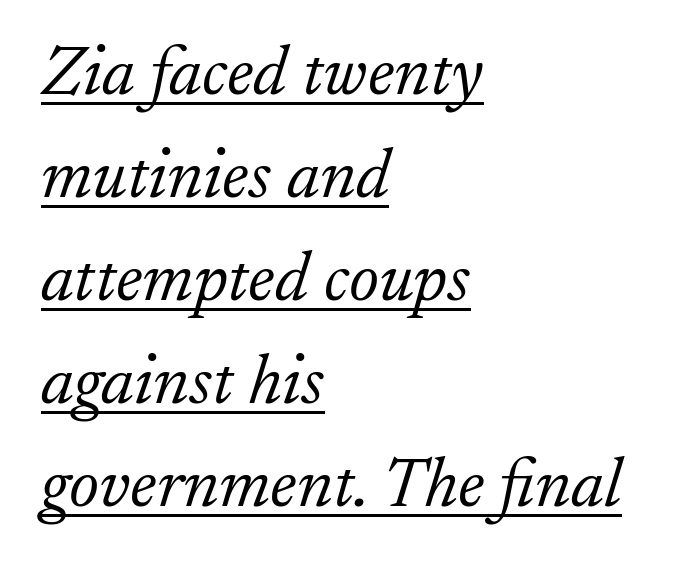
Q: Is the text bold? A: No.
Q: Is the text italic (slanted)? A: Yes, it leans right by about 17 degrees.
Q: Is the typeface a serif or a sans-serif typeface? A: Serif.
Q: Is the text underlined? A: Yes.
Q: How is the paragraph aligned? A: Left-aligned.
Q: Is the spacing between letters normal or unusually wide? A: Normal.
Q: Is the spacing between lines tight, normal or loose? A: Normal.
Q: Width (condensed, normal, or wide)? A: Normal.
Q: Stroke contrast? A: Low.
Q: x-height? A: Small.
Q: Monospaced? A: No.
